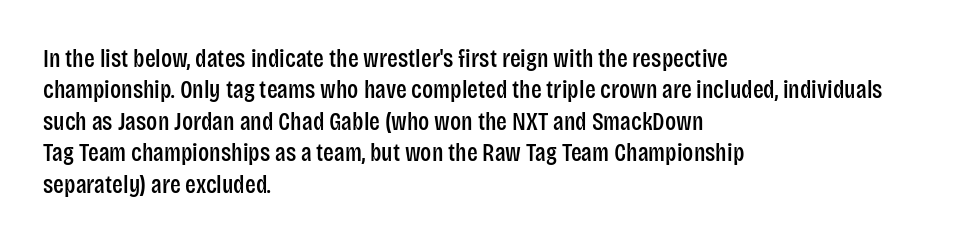
The space directly below the letters is spotless. Whoever set this chose a conventional vertical rhythm. The typesetter chose a ragged-right arrangement here. Posture: straight, roman, zero tilt. Standard letterfit; no display-style spreading of the glyphs.
